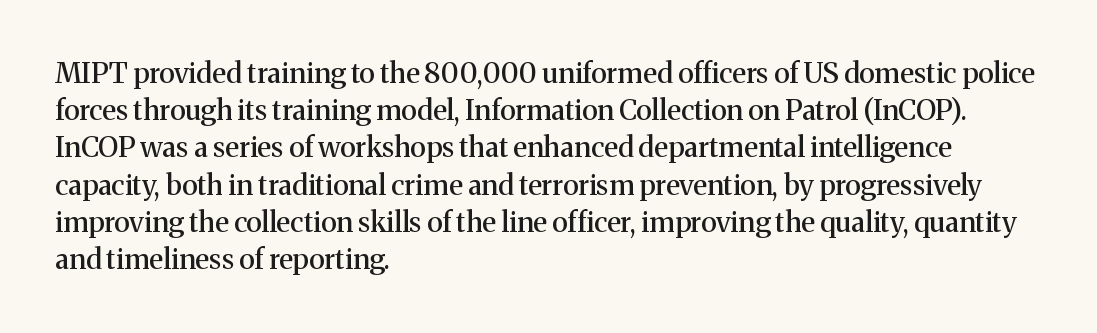
The image shows 28 px serif type, upright; set left-aligned, normal line spacing (1.33x), normal letter spacing, not underlined; medium stroke contrast and a medium x-height.
